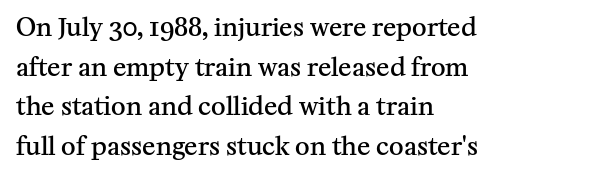
Q: Is the text bold? A: Semi-bold.
Q: Is the text italic (slanted)? A: No, it is upright.
Q: Is the text underlined? A: No.
Q: How is the paragraph aligned? A: Left-aligned.
Q: Is the spacing between letters normal or unusually wide? A: Normal.
Q: Is the spacing between lines tight, normal or loose? A: Normal.
